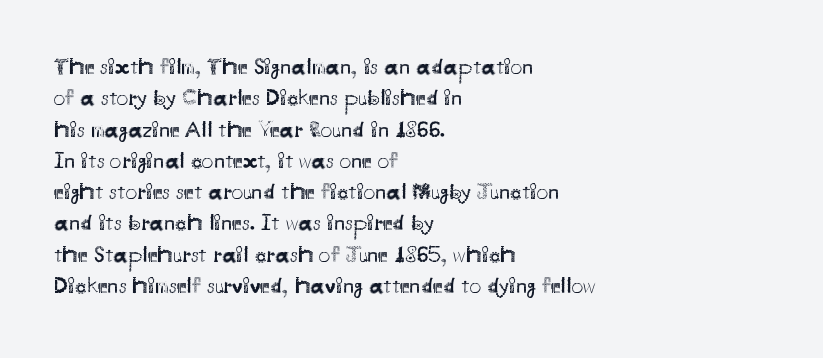
The image shows 23 px text type, upright; set left-aligned, normal line spacing (1.36x), normal letter spacing, not underlined.
